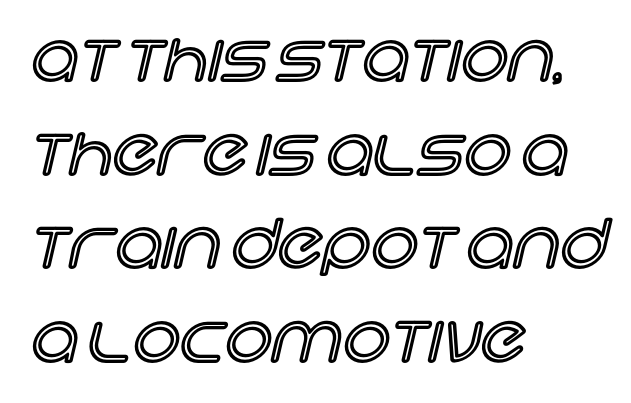
The image shows 66 px text type; set left-aligned, normal line spacing (1.42x), normal letter spacing, not underlined; a large x-height.
